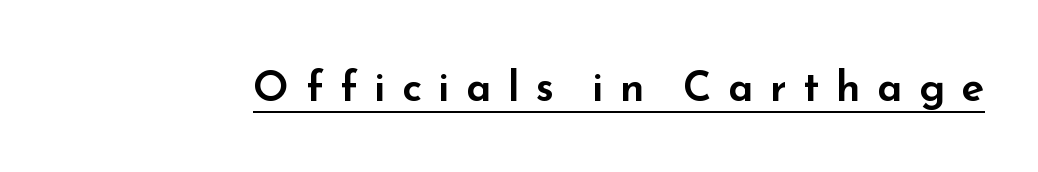
{"serif": "no", "italic": "no", "width": "wide", "stroke_contrast": "low", "x_height": "small", "monospaced": "no", "underline": "yes", "letter_spacing": "wide", "letter_spacing_em": 0.39, "glyph_px": 42}
